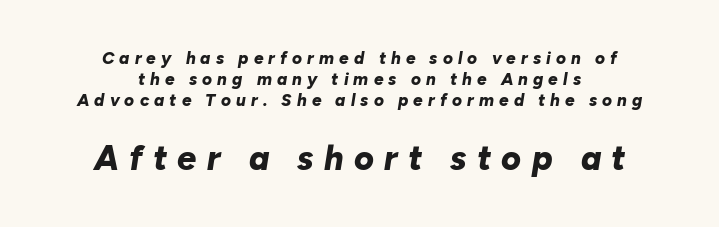
{"italic": "yes", "lean": "right", "slant_degrees": 10, "bold": "yes", "weight": "bold", "width": "normal", "stroke_contrast": "low", "x_height": "medium", "monospaced": "no", "underline": "no", "align": "center", "line_spacing_ratio": 1.24, "letter_spacing": "wide", "letter_spacing_em": 0.3, "larger_block": "second", "size_ratio": 2.0, "glyph_px": 34}
